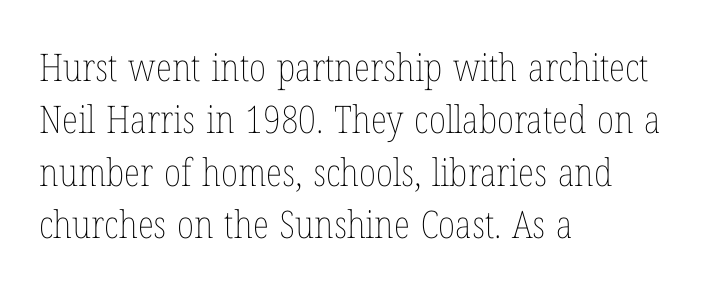
{"italic": "no", "bold": "no", "weight": "thin", "width": "condensed", "stroke_contrast": "low", "x_height": "medium", "monospaced": "no", "underline": "no", "align": "left", "line_spacing": "normal", "line_spacing_ratio": 1.38, "letter_spacing": "normal", "letter_spacing_em": 0.0, "glyph_px": 38}
